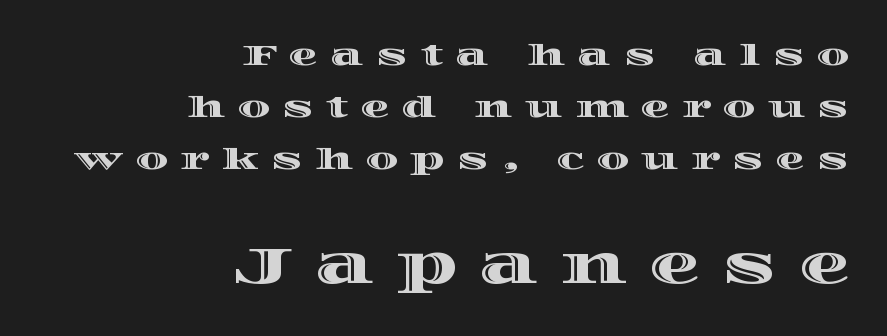
{"italic": "no", "width": "wide", "x_height": "large", "monospaced": "no", "underline": "no", "align": "right", "line_spacing_ratio": 1.79, "letter_spacing": "wide", "letter_spacing_em": 0.43, "larger_block": "second", "size_ratio": 1.76, "glyph_px": 51}
